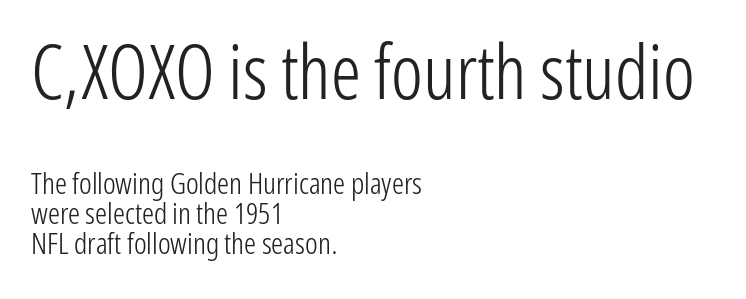
Heaviness? Minimal to ordinary, like unemphasized prose. The first block has been scaled up relative to the second. Caption: multi-line text, flush left, ragged right. This sample trades vertical openness for compactness between lines.
